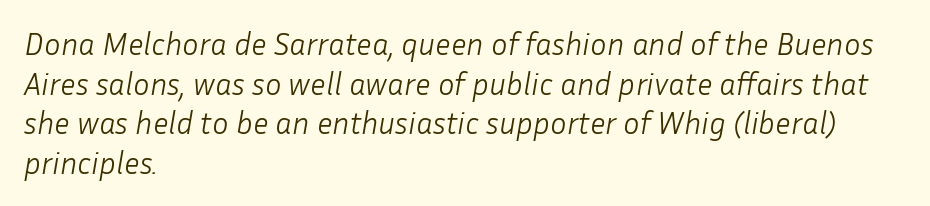
{"italic": "yes", "lean": "right", "slant_degrees": 10, "bold": "no", "weight": "light", "width": "normal", "stroke_contrast": "low", "x_height": "medium", "monospaced": "no", "underline": "no", "align": "left", "line_spacing": "normal", "line_spacing_ratio": 1.28, "letter_spacing": "normal", "letter_spacing_em": 0.0, "glyph_px": 31}
